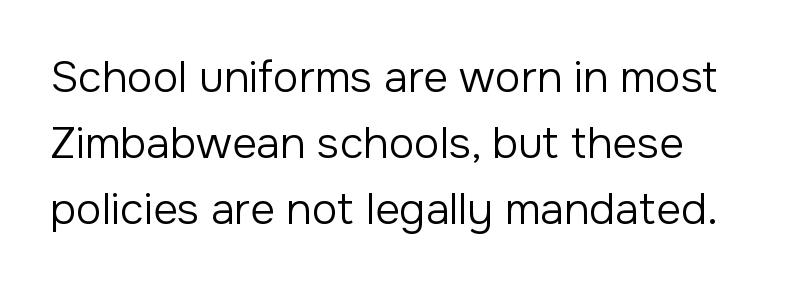
{"serif": "no", "italic": "no", "bold": "no", "weight": "regular", "width": "normal", "stroke_contrast": "low", "x_height": "medium", "monospaced": "no", "underline": "no", "line_spacing": "normal", "line_spacing_ratio": 1.54, "letter_spacing": "normal", "letter_spacing_em": 0.0, "glyph_px": 43}
